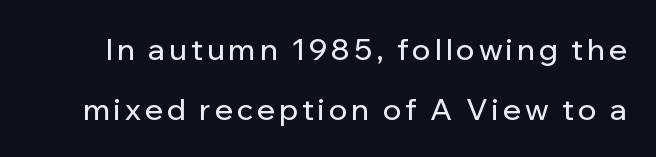
Bare-footed words on every line. Line spacing here is loose. Letterform terminals end flat and unadorned throughout the passage. This is the regular roman posture of the typeface. A typesetter would call this proportional, since set widths differ per character.
